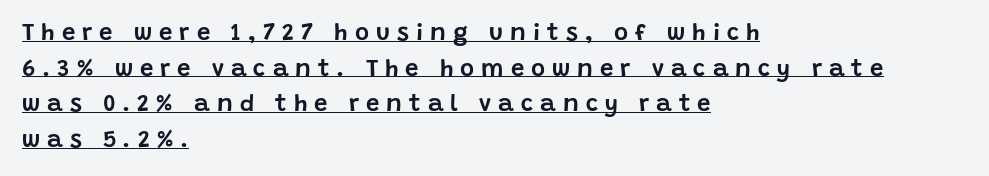
{"italic": "no", "underline": "yes", "align": "left", "line_spacing": "normal", "line_spacing_ratio": 1.48, "letter_spacing": "wide", "letter_spacing_em": 0.29, "glyph_px": 24}
